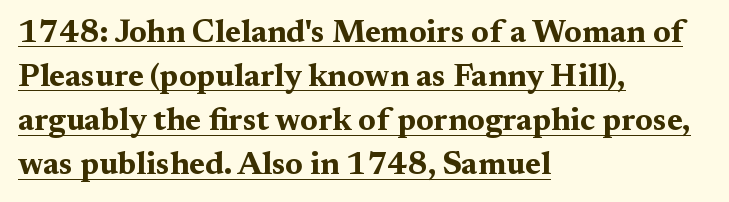
{"serif": "yes", "italic": "no", "bold": "yes", "weight": "bold", "width": "wide", "stroke_contrast": "medium", "x_height": "medium", "monospaced": "no", "underline": "yes", "align": "left", "line_spacing": "normal", "line_spacing_ratio": 1.38, "letter_spacing": "normal", "letter_spacing_em": 0.0, "glyph_px": 32}
